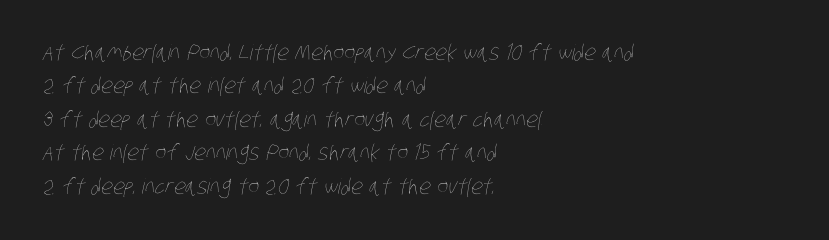
Check under the words: just untouched page. This sample uses plain, unmodified letter spacing. The compositor pushed each line to the left boundary. Nothing heavy about these letters — not bold at all.
